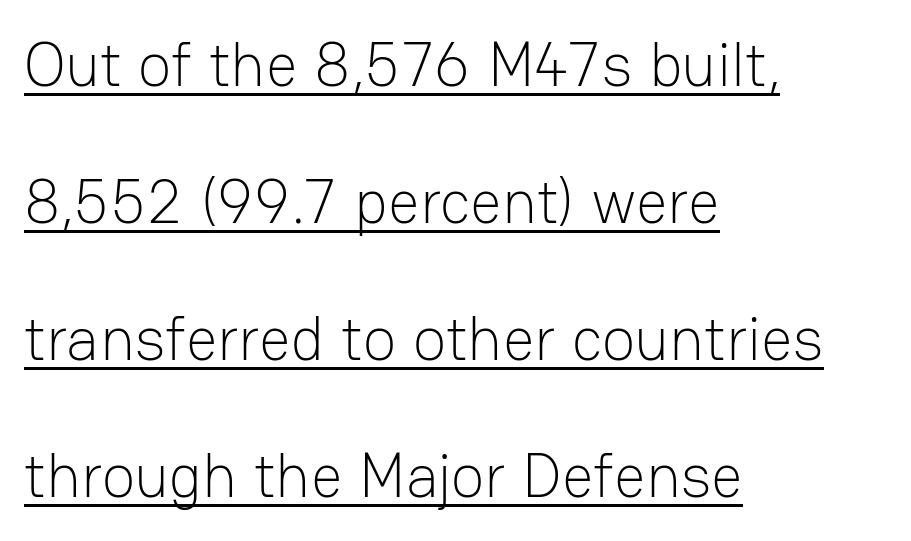
The image shows 62 px light sans-serif type, upright; set left-aligned, loose line spacing (2.21x), normal letter spacing, underlined; low stroke contrast and a medium x-height.
